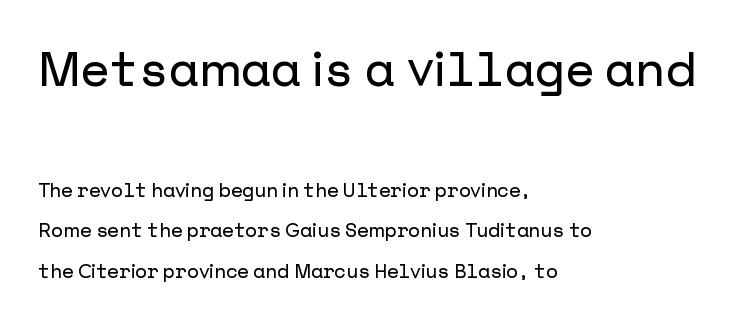
If you squint, the top block still reads clearly — it's the larger of the two. The axis of the letterforms is exactly vertical. The baseline area is clear. The text block is weighted toward the left margin, trailing off unevenly rightward. These lines keep a tight, regular rhythm from letter to letter. Font category for this specimen: sans-serif.
